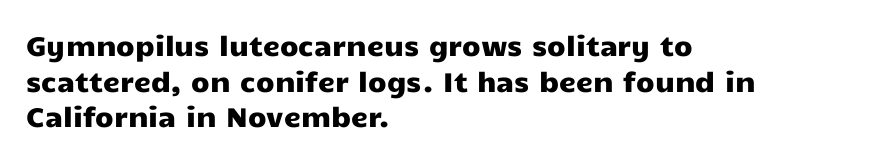
The image shows 27 px text type, upright; set left-aligned, normal line spacing (1.32x), normal letter spacing, not underlined.
